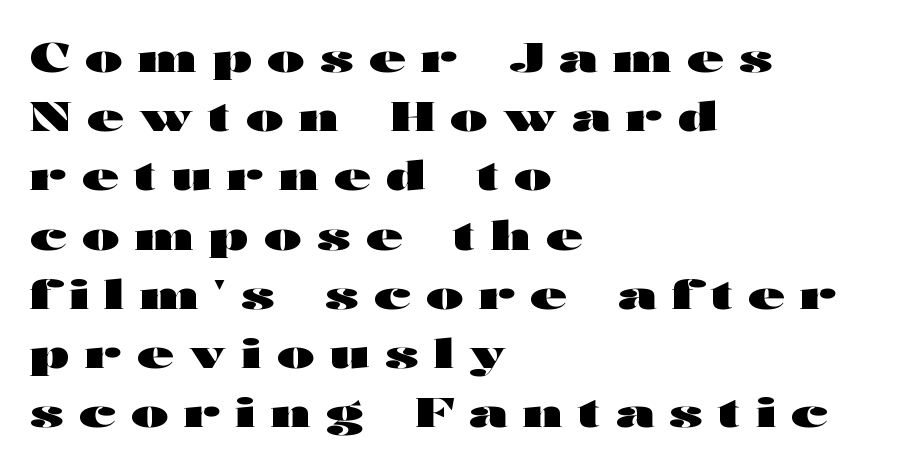
Q: Is the text bold? A: Yes.
Q: Is the text italic (slanted)? A: No, it is upright.
Q: Is the typeface a serif or a sans-serif typeface? A: Serif.
Q: Is the text underlined? A: No.
Q: How is the paragraph aligned? A: Left-aligned.
Q: Is the spacing between letters normal or unusually wide? A: Unusually wide.
Q: Is the spacing between lines tight, normal or loose? A: Normal.
Q: Width (condensed, normal, or wide)? A: Wide.
Q: Stroke contrast? A: High.
Q: x-height? A: Medium.
Q: Monospaced? A: No.
